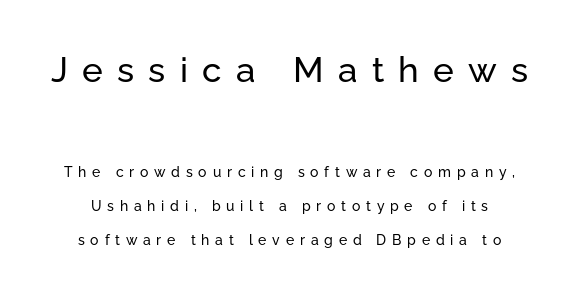
Q: Is the text italic (slanted)? A: No, it is upright.
Q: Is the typeface a serif or a sans-serif typeface? A: Sans-serif.
Q: Is the text underlined? A: No.
Q: Is the spacing between letters normal or unusually wide? A: Unusually wide.
Q: Is the spacing between lines tight, normal or loose? A: Loose.
Q: Which block of text is set in a larger size, the first (top) or the second (bottom)? A: The first (top) one.
Q: Width (condensed, normal, or wide)? A: Normal.
Q: Stroke contrast? A: Low.
Q: x-height? A: Medium.
Q: Monospaced? A: No.
